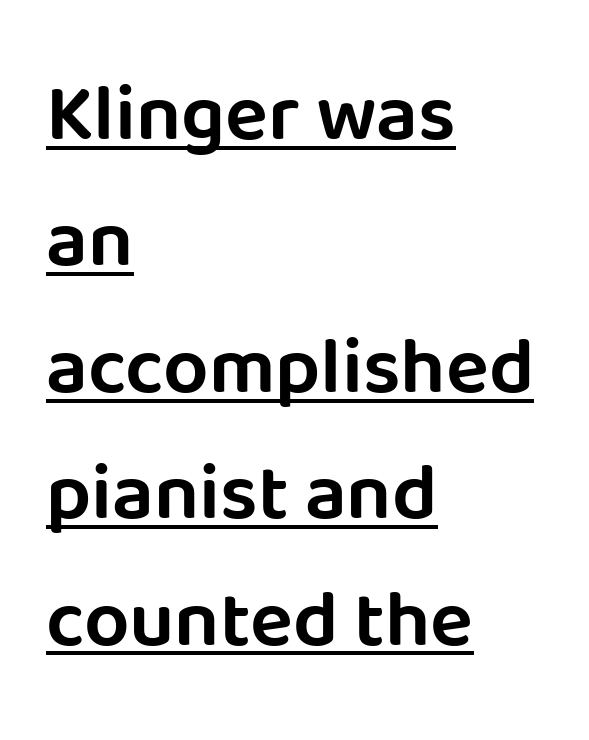
{"serif": "no", "italic": "no", "width": "normal", "stroke_contrast": "low", "x_height": "large", "monospaced": "no", "underline": "yes", "align": "left", "line_spacing": "normal", "line_spacing_ratio": 1.58, "letter_spacing": "normal", "letter_spacing_em": 0.0, "glyph_px": 80}
